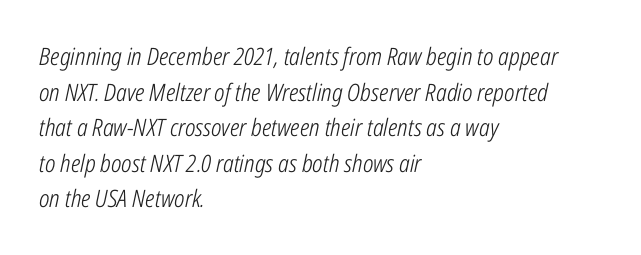
{"italic": "yes", "lean": "right", "slant_degrees": 12, "bold": "no", "underline": "no", "align": "left", "line_spacing": "normal", "line_spacing_ratio": 1.48, "letter_spacing": "normal", "letter_spacing_em": 0.0, "glyph_px": 24}
